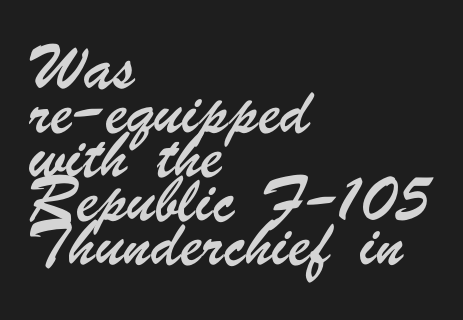
Compared with typical body copy, the letter spacing here is the same. Type style note: lacks serifs. Unmarked baselines from the first word to the last. Successive baselines arrive at the customary interval. Looks like regular typesetting: each glyph gets only the width it needs. Teacher's note: observe the even left margin — that is flush-left alignment.
